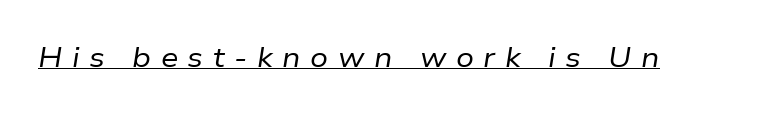
The image shows 28 px regular-weight type, italic (leaning right); set unusually wide letter spacing (+0.34 em), underlined; low stroke contrast and a medium x-height.
